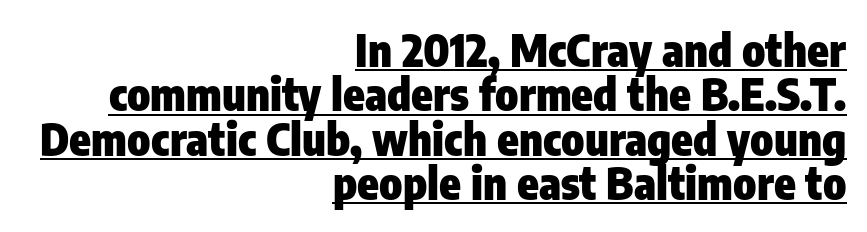
The image shows 44 px heavy, condensed sans-serif type, upright; set right-aligned, tight line spacing (1.01x), normal letter spacing, underlined; low stroke contrast and a medium x-height.
